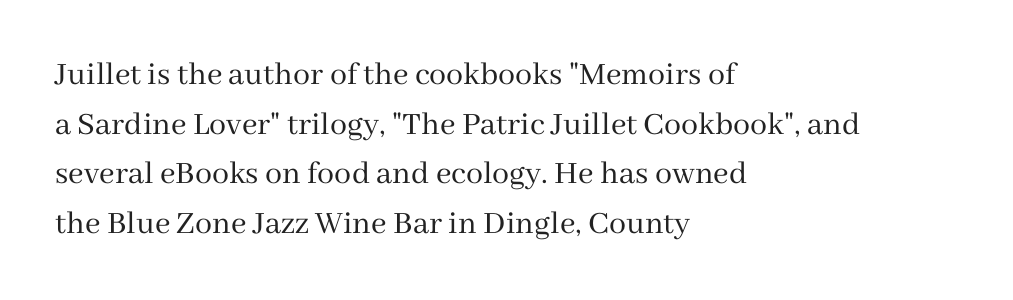
Q: Is the text bold? A: No.
Q: Is the text italic (slanted)? A: No, it is upright.
Q: Is the typeface a serif or a sans-serif typeface? A: Serif.
Q: Is the text underlined? A: No.
Q: How is the paragraph aligned? A: Left-aligned.
Q: Is the spacing between letters normal or unusually wide? A: Normal.
Q: Is the spacing between lines tight, normal or loose? A: Normal.
Q: Width (condensed, normal, or wide)? A: Normal.
Q: Stroke contrast? A: Medium.
Q: x-height? A: Medium.
Q: Monospaced? A: No.
